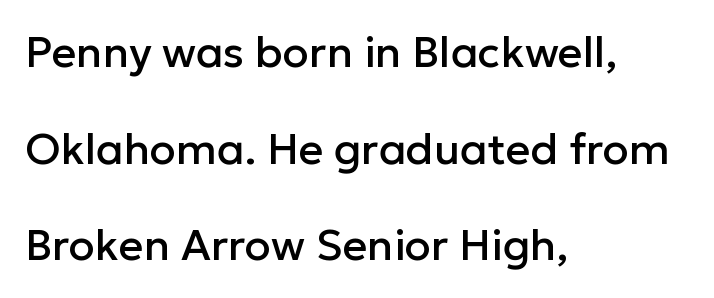
Q: Is the text italic (slanted)? A: No, it is upright.
Q: Is the typeface a serif or a sans-serif typeface? A: Sans-serif.
Q: Is the text underlined? A: No.
Q: How is the paragraph aligned? A: Left-aligned.
Q: Is the spacing between letters normal or unusually wide? A: Normal.
Q: Is the spacing between lines tight, normal or loose? A: Loose.
Q: Width (condensed, normal, or wide)? A: Normal.
Q: Stroke contrast? A: Low.
Q: x-height? A: Medium.
Q: Monospaced? A: No.
